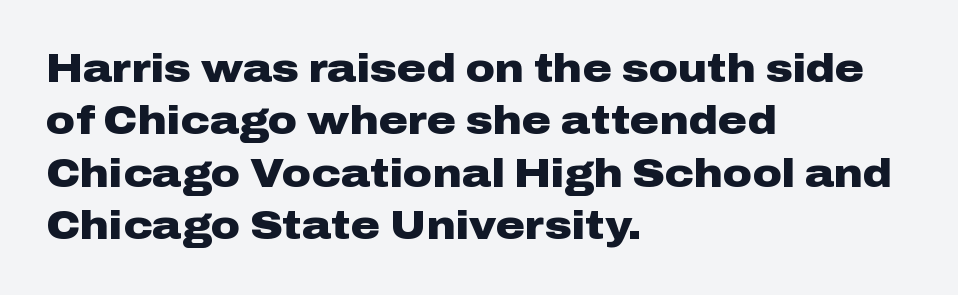
The lettering holds an erect, upright posture throughout. The designer left line spacing at the default. Typographic density is high because the face is bold. Here the designer chose a conventional face with non-uniform glyph widths. Short and long lines alike share a common starting point at left. Compared with typical body copy, the letter spacing here is the same.
